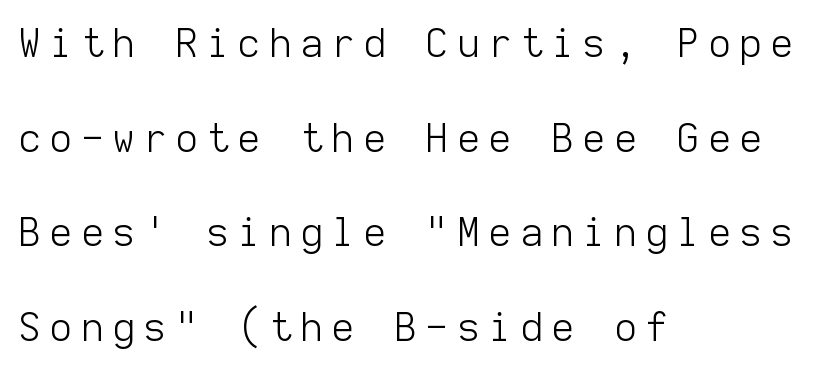
Q: Is the text bold? A: No.
Q: Is the text italic (slanted)? A: No, it is upright.
Q: Is the typeface a serif or a sans-serif typeface? A: Sans-serif.
Q: Is the text underlined? A: No.
Q: How is the paragraph aligned? A: Left-aligned.
Q: Is the spacing between letters normal or unusually wide? A: Unusually wide.
Q: Is the spacing between lines tight, normal or loose? A: Loose.
Q: Width (condensed, normal, or wide)? A: Normal.
Q: Stroke contrast? A: Low.
Q: x-height? A: Medium.
Q: Monospaced? A: Yes.
